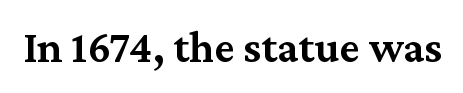
The image shows 45 px semibold serif type, upright; set normal letter spacing, not underlined; medium stroke contrast and a medium x-height.
